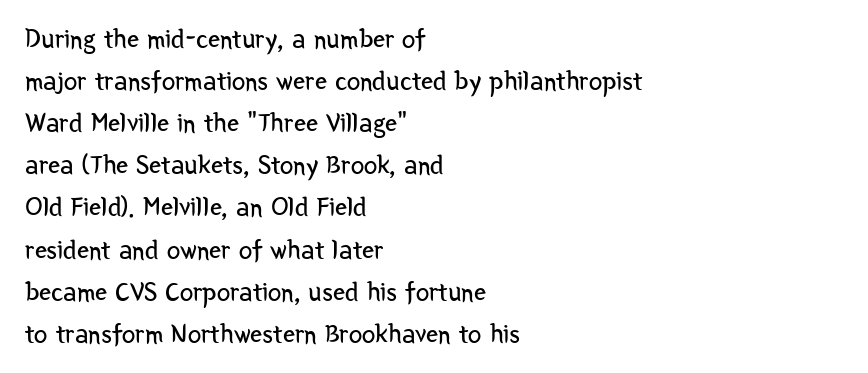
Q: Is the text bold? A: No.
Q: Is the text italic (slanted)? A: No, it is upright.
Q: Is the text underlined? A: No.
Q: How is the paragraph aligned? A: Left-aligned.
Q: Is the spacing between letters normal or unusually wide? A: Normal.
Q: Is the spacing between lines tight, normal or loose? A: Normal.
